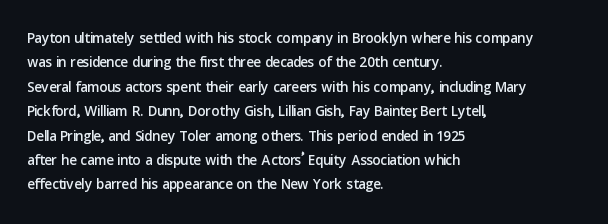
Look at the tracking — it's just the regular setting, nothing added. Horizontal alignment here is leftward, the default for most running prose. Clear beneath every line of the passage. Unlike italic type, these characters show no tilt at all.
